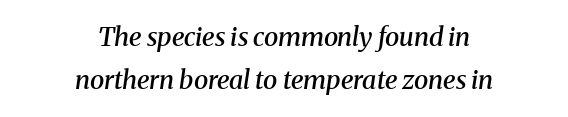
The baseline area is clear. The line texture is even and compact thanks to regular tracking. Characters are canted at an angle relative to the baseline's perpendicular. Slightly chunky letters — semibold, I'd say, not full bold. The rendering positions every line midway between the sides. Notice how descenders clear the ascenders below comfortably — that's standard leading.
